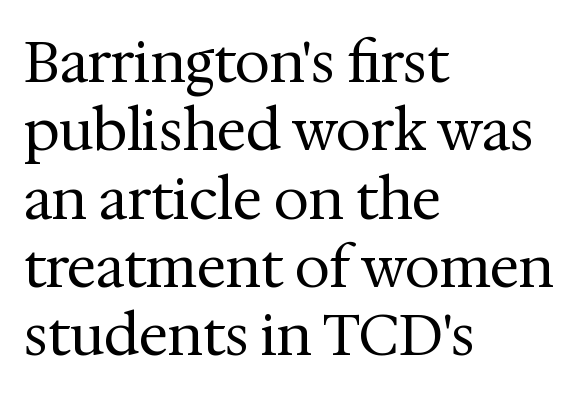
Q: Is the text bold? A: No.
Q: Is the text italic (slanted)? A: No, it is upright.
Q: Is the typeface a serif or a sans-serif typeface? A: Serif.
Q: Is the text underlined? A: No.
Q: How is the paragraph aligned? A: Left-aligned.
Q: Is the spacing between letters normal or unusually wide? A: Normal.
Q: Width (condensed, normal, or wide)? A: Normal.
Q: Stroke contrast? A: Medium.
Q: x-height? A: Medium.
Q: Monospaced? A: No.
